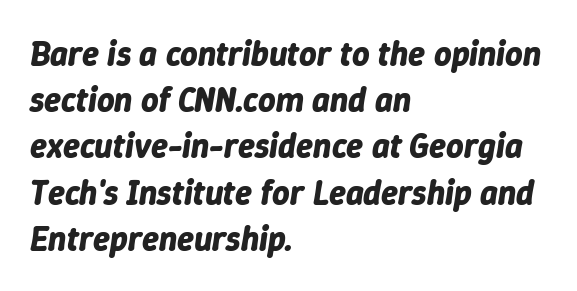
Q: Is the text bold? A: Yes.
Q: Is the text italic (slanted)? A: Yes, it leans right by about 9 degrees.
Q: Is the text underlined? A: No.
Q: How is the paragraph aligned? A: Left-aligned.
Q: Is the spacing between letters normal or unusually wide? A: Normal.
Q: Is the spacing between lines tight, normal or loose? A: Normal.
Q: Width (condensed, normal, or wide)? A: Normal.
Q: Stroke contrast? A: Low.
Q: x-height? A: Medium.
Q: Monospaced? A: No.
